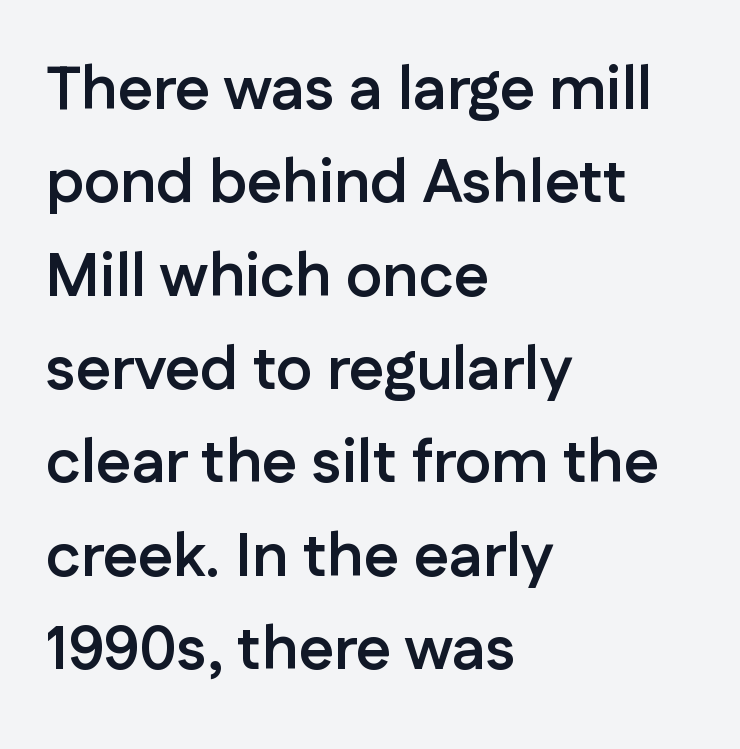
Default kerning and tracking; the words read as compact shapes. The setting favours the left margin, as ordinary paragraphs usually do. The characters display no serif detailing; their extremities are plain. Successive baselines arrive at the customary interval. A dark, heavy texture on the line: the type is bold.
